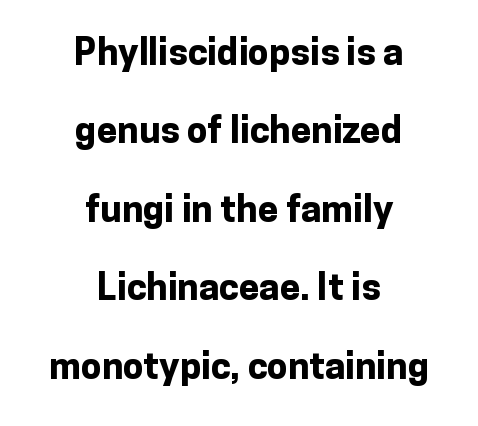
{"serif": "no", "italic": "no", "bold": "yes", "weight": "bold", "width": "normal", "stroke_contrast": "low", "x_height": "medium", "monospaced": "no", "underline": "no", "align": "center", "line_spacing": "loose", "line_spacing_ratio": 2.12, "letter_spacing": "normal", "letter_spacing_em": 0.0, "glyph_px": 37}
